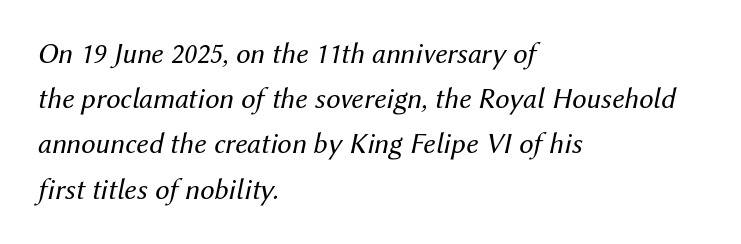
Q: Is the text bold? A: No.
Q: Is the text italic (slanted)? A: Yes, it leans right by about 12 degrees.
Q: Is the text underlined? A: No.
Q: How is the paragraph aligned? A: Left-aligned.
Q: Is the spacing between letters normal or unusually wide? A: Normal.
Q: Is the spacing between lines tight, normal or loose? A: Normal.
Q: Width (condensed, normal, or wide)? A: Normal.
Q: Stroke contrast? A: Medium.
Q: x-height? A: Medium.
Q: Monospaced? A: No.
